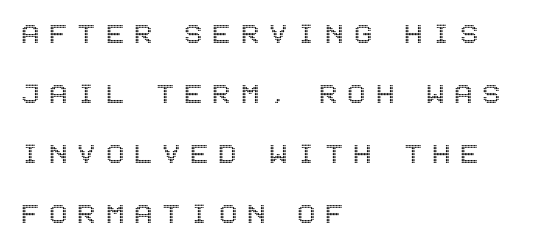
{"italic": "no", "width": "condensed", "x_height": "large", "underline": "no", "align": "left", "line_spacing_ratio": 1.76, "letter_spacing": "wide", "letter_spacing_em": 0.29, "glyph_px": 34}
